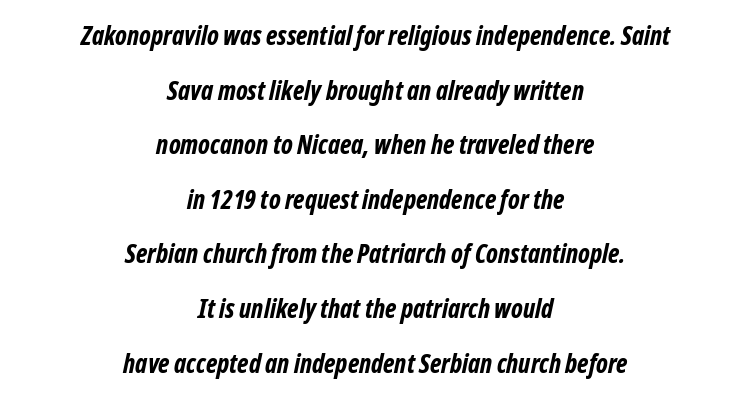
{"bold": "yes", "underline": "no", "align": "center", "line_spacing": "loose", "line_spacing_ratio": 2.1, "letter_spacing": "normal", "letter_spacing_em": 0.0, "glyph_px": 26}
